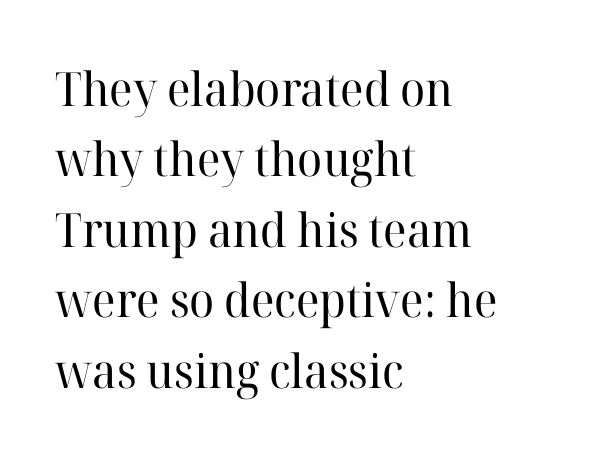
{"serif": "yes", "italic": "no", "bold": "no", "weight": "regular", "width": "normal", "stroke_contrast": "high", "x_height": "medium", "monospaced": "no", "underline": "no", "align": "left", "line_spacing": "normal", "line_spacing_ratio": 1.5, "letter_spacing": "normal", "letter_spacing_em": 0.0, "glyph_px": 47}
